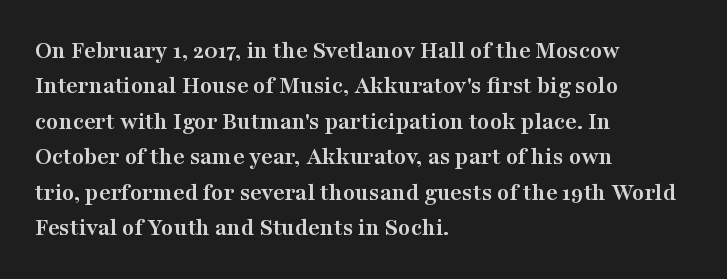
Q: Is the text bold? A: Yes.
Q: Is the text italic (slanted)? A: No, it is upright.
Q: Is the text underlined? A: No.
Q: How is the paragraph aligned? A: Left-aligned.
Q: Is the spacing between letters normal or unusually wide? A: Normal.
Q: Is the spacing between lines tight, normal or loose? A: Normal.
